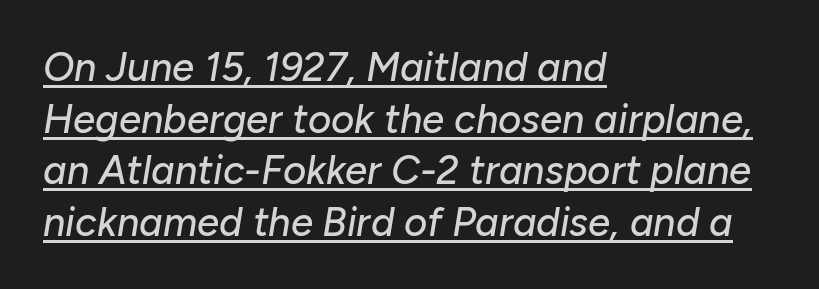
Q: Is the text italic (slanted)? A: Yes, it leans right by about 10 degrees.
Q: Is the text underlined? A: Yes.
Q: How is the paragraph aligned? A: Left-aligned.
Q: Is the spacing between letters normal or unusually wide? A: Normal.
Q: Is the spacing between lines tight, normal or loose? A: Normal.
Q: Width (condensed, normal, or wide)? A: Normal.
Q: Stroke contrast? A: Low.
Q: x-height? A: Medium.
Q: Monospaced? A: No.
